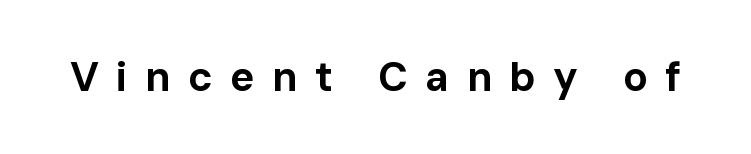
{"serif": "no", "italic": "no", "bold": "yes", "weight": "bold", "width": "normal", "stroke_contrast": "low", "x_height": "medium", "monospaced": "no", "underline": "no", "letter_spacing": "wide", "letter_spacing_em": 0.42, "glyph_px": 41}
